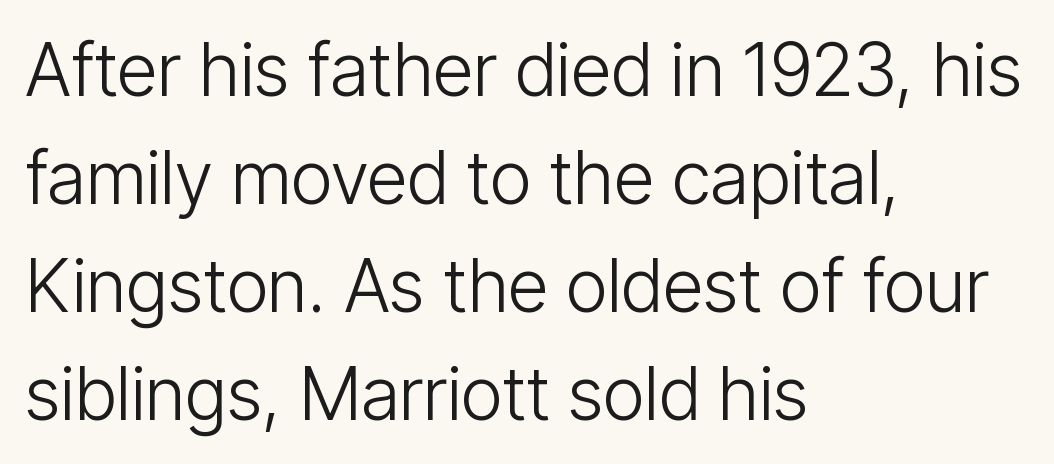
Line spacing here is normal. Note the varied advance widths — an 'i' is clearly narrower than an 'm'. Stroke thickness stays within the range of a standard reading face or lighter. The string is rendered with underlining switched off.
